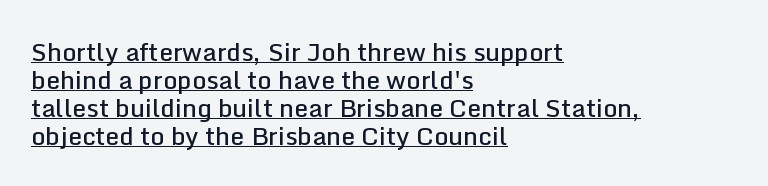
Nope, not italic — everything's standing straight. Every row of glyphs begins at an identical x-position on the left. I'd describe the lettering as semibold — firm but not a full bold. The typesetter has applied underlining to the passage shown. This sample uses plain, unmodified letter spacing.
